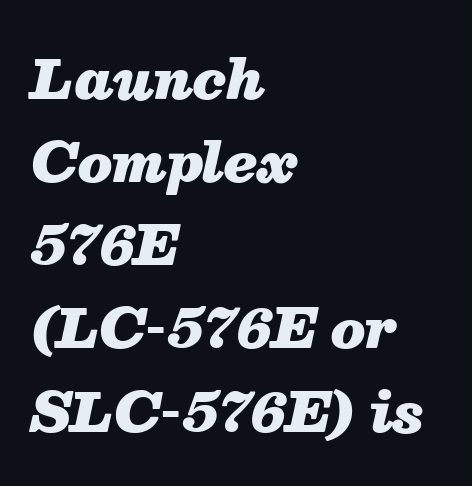
{"italic": "yes", "lean": "right", "slant_degrees": 13, "bold": "yes", "weight": "heavy", "width": "normal", "stroke_contrast": "medium", "x_height": "medium", "monospaced": "no", "underline": "no", "align": "left", "line_spacing": "normal", "line_spacing_ratio": 1.54, "letter_spacing": "normal", "letter_spacing_em": 0.0, "glyph_px": 54}
